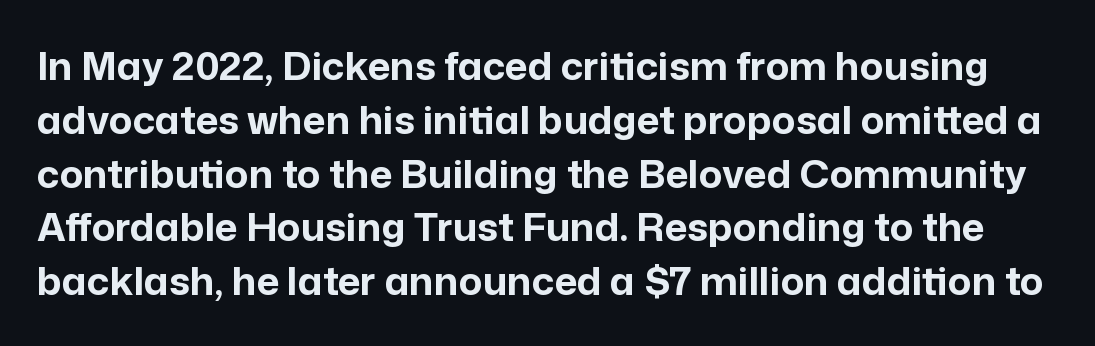
Q: Is the text bold? A: Yes.
Q: Is the text italic (slanted)? A: No, it is upright.
Q: Is the typeface a serif or a sans-serif typeface? A: Sans-serif.
Q: Is the text underlined? A: No.
Q: Is the spacing between letters normal or unusually wide? A: Normal.
Q: Is the spacing between lines tight, normal or loose? A: Normal.
Q: Width (condensed, normal, or wide)? A: Normal.
Q: Stroke contrast? A: Low.
Q: x-height? A: Medium.
Q: Monospaced? A: No.
